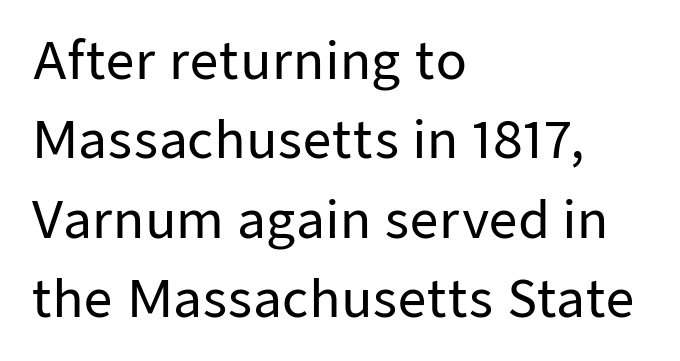
The image shows 50 px sans-serif type, upright; set left-aligned, normal line spacing (1.59x), normal letter spacing, not underlined; low stroke contrast and a medium x-height.
